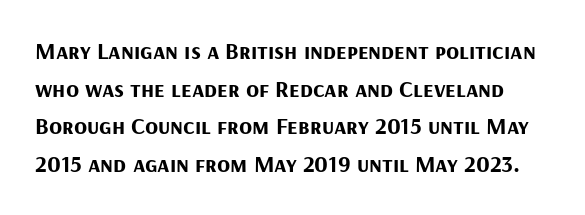
Q: Is the text bold? A: Yes.
Q: Is the text italic (slanted)? A: No, it is upright.
Q: Is the text underlined? A: No.
Q: Is the spacing between letters normal or unusually wide? A: Normal.
Q: Is the spacing between lines tight, normal or loose? A: Normal.
